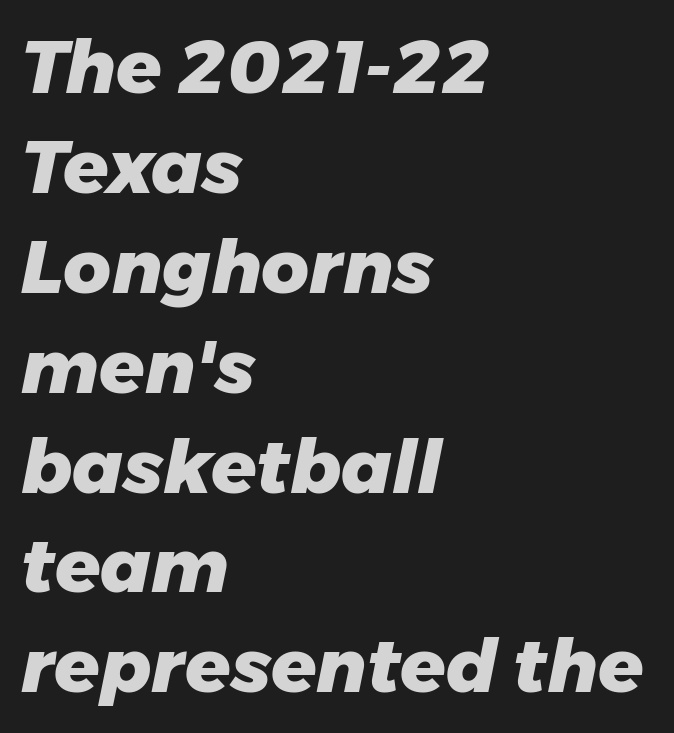
Q: Is the text bold? A: Yes.
Q: Is the text italic (slanted)? A: Yes, it leans right by about 11 degrees.
Q: Is the text underlined? A: No.
Q: How is the paragraph aligned? A: Left-aligned.
Q: Is the spacing between letters normal or unusually wide? A: Normal.
Q: Is the spacing between lines tight, normal or loose? A: Normal.
Q: Width (condensed, normal, or wide)? A: Normal.
Q: Stroke contrast? A: Low.
Q: x-height? A: Medium.
Q: Monospaced? A: No.
